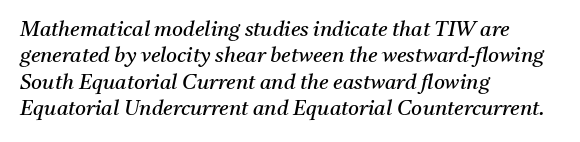
The image shows 21 px text type, italic (leaning right); set left-aligned, normal line spacing (1.26x), normal letter spacing, not underlined.
